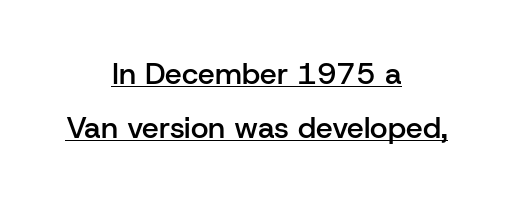
The image shows 30 px semibold sans-serif type, upright; set centered, line spacing 1.8x, normal letter spacing, underlined; low stroke contrast and a medium x-height.
